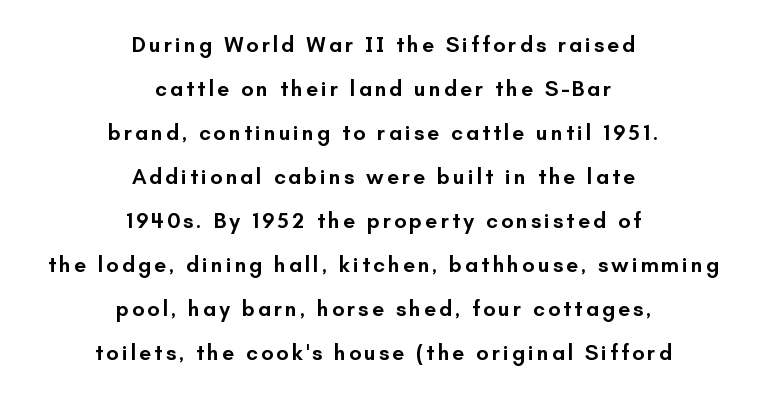
The image shows 22 px text type, upright; set centered, loose line spacing (2.0x), not underlined.
